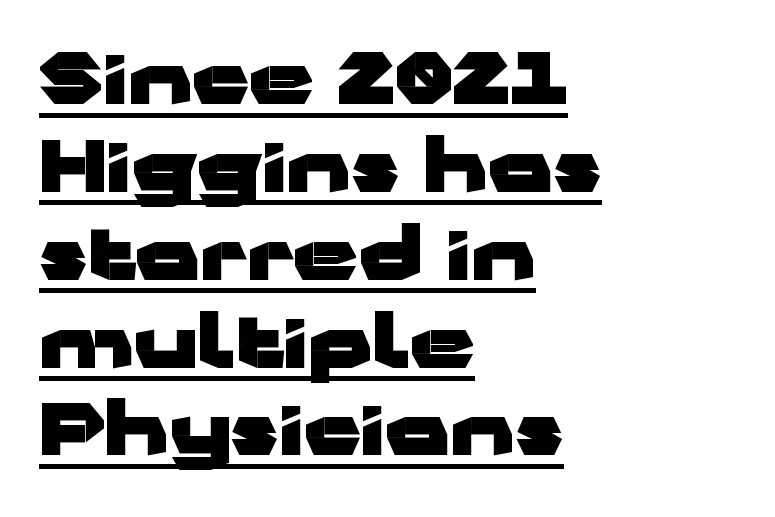
The image shows 72 px heavy, wide sans-serif type, upright; set left-aligned, line spacing 1.22x, normal letter spacing, underlined; low stroke contrast and a medium x-height.
